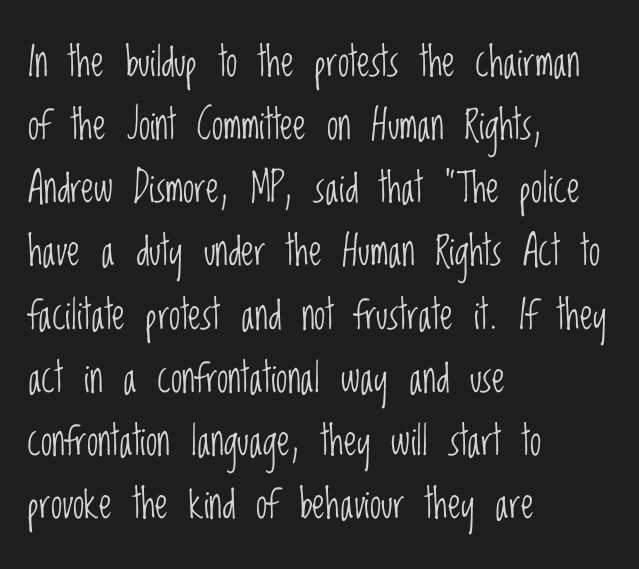
{"serif": "no", "italic": "no", "bold": "no", "weight": "light", "width": "condensed", "stroke_contrast": "low", "x_height": "large", "monospaced": "no", "underline": "no", "align": "left", "line_spacing": "normal", "line_spacing_ratio": 1.54, "letter_spacing": "normal", "letter_spacing_em": 0.0, "glyph_px": 41}
